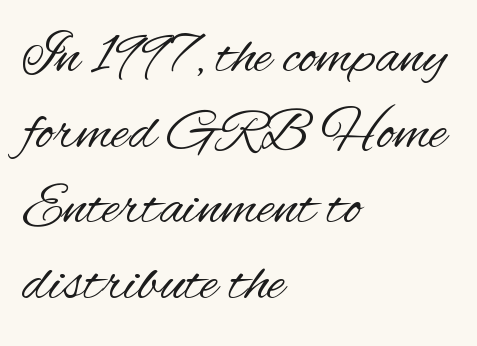
Q: Is the text bold? A: No.
Q: Is the text italic (slanted)? A: Yes.
Q: Is the typeface a serif or a sans-serif typeface? A: Sans-serif.
Q: Is the text underlined? A: No.
Q: How is the paragraph aligned? A: Left-aligned.
Q: Is the spacing between letters normal or unusually wide? A: Normal.
Q: Is the spacing between lines tight, normal or loose? A: Normal.
Q: Width (condensed, normal, or wide)? A: Condensed.
Q: Stroke contrast? A: Medium.
Q: x-height? A: Small.
Q: Monospaced? A: No.
